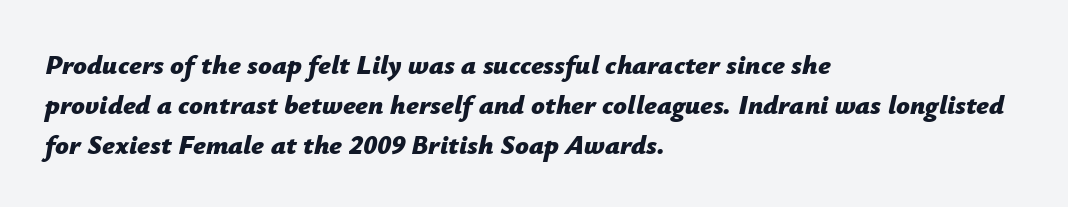
The letters sit at their default tracking, neither squeezed nor spread. Plain, unruled lines of type. Every character sits at an angle, as italics do. Pretty heavy lettering here — definitely bold. Rows of type keep a routine distance in the vertical direction.
